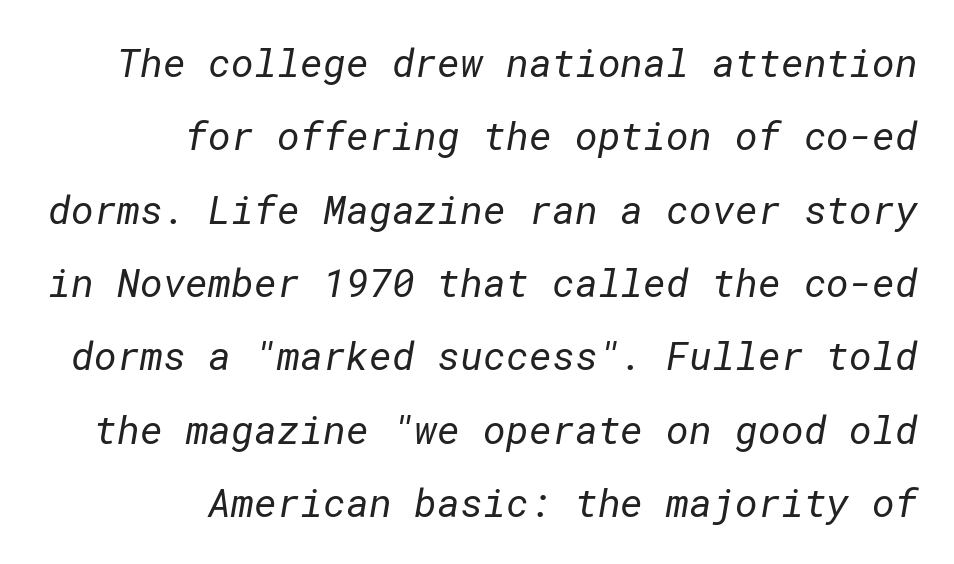
The image shows 39 px regular-weight sans-serif type; set right-aligned, line spacing 1.88x, normal letter spacing, not underlined; low stroke contrast and a medium x-height.
